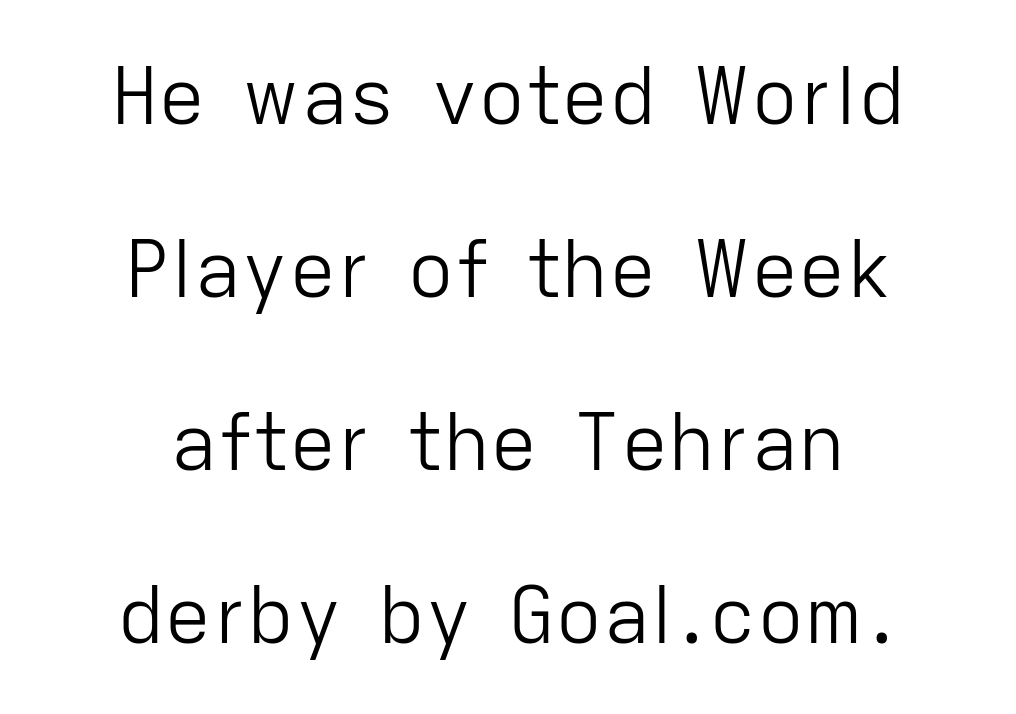
{"serif": "no", "italic": "no", "bold": "no", "weight": "light", "width": "normal", "stroke_contrast": "low", "x_height": "medium", "monospaced": "no", "underline": "no", "align": "center", "line_spacing": "loose", "line_spacing_ratio": 2.19, "letter_spacing": "normal", "letter_spacing_em": 0.0, "glyph_px": 79}
